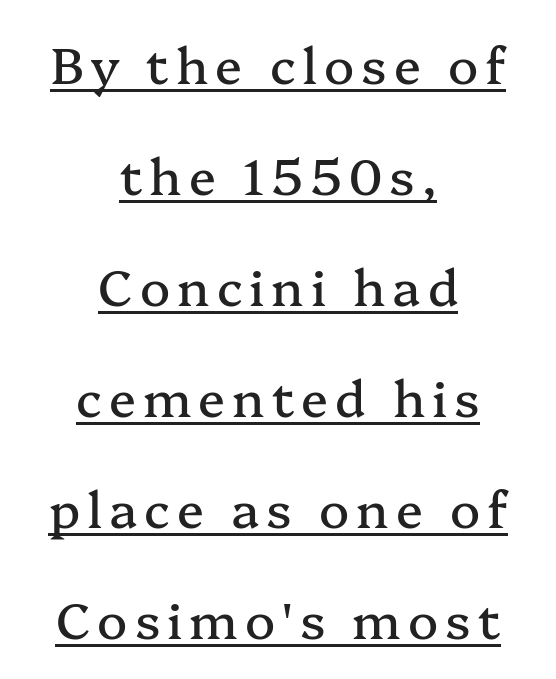
Italic? Not at all — the glyphs are vertical. Font category for this specimen: serif. This rendering features underlined lettering. This block would shrink considerably if given ordinary leading; it's expanded now.
